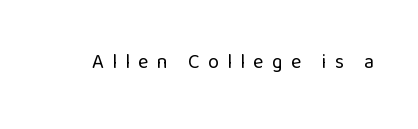
{"italic": "no", "bold": "no", "underline": "no", "letter_spacing": "wide", "letter_spacing_em": 0.41, "glyph_px": 20}
